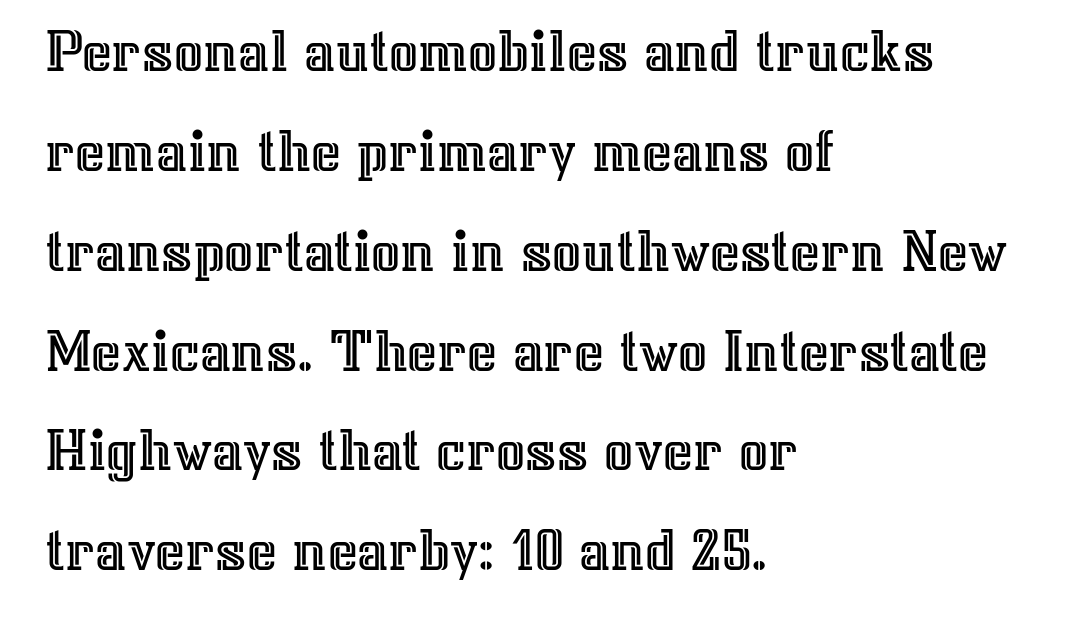
Q: Is the text italic (slanted)? A: No, it is upright.
Q: Is the text underlined? A: No.
Q: How is the paragraph aligned? A: Left-aligned.
Q: Is the spacing between letters normal or unusually wide? A: Normal.
Q: Is the spacing between lines tight, normal or loose? A: Normal.
Q: Width (condensed, normal, or wide)? A: Normal.
Q: x-height? A: Medium.
Q: Monospaced? A: No.
